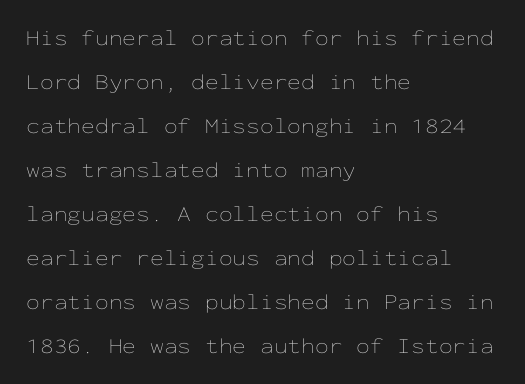
This block would shrink considerably if given ordinary leading; it's expanded now. Tracking here is standard; glyphs follow each other at the usual distance. The passage shown is not bold in any degree. When letters stand straight like this, we call the style roman or upright. Line starts are locked; line ends wander. Descender tails drop into unmarked territory.
